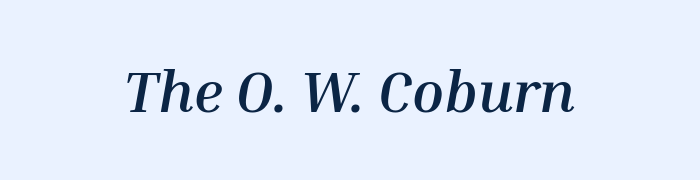
{"italic": "yes", "lean": "right", "slant_degrees": 10, "bold": "yes", "weight": "semibold", "width": "normal", "stroke_contrast": "medium", "x_height": "medium", "monospaced": "no", "underline": "no", "letter_spacing": "normal", "letter_spacing_em": 0.0, "glyph_px": 58}
